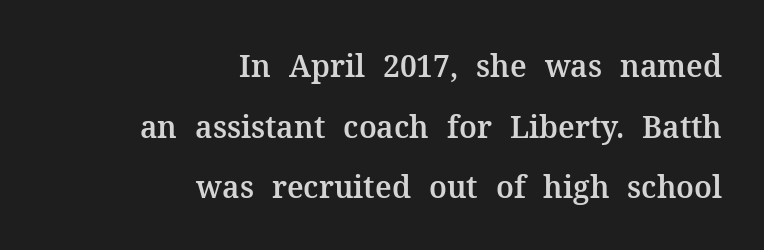
The image shows 30 px serif type, upright; set right-aligned, loose line spacing (2.02x), normal letter spacing, not underlined; medium stroke contrast and a medium x-height.
